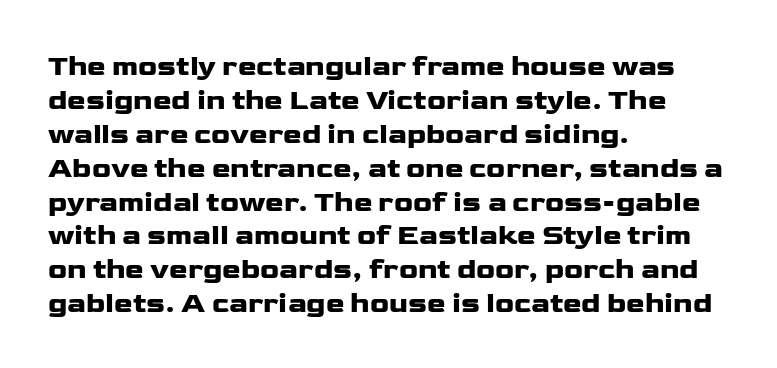
Q: Is the text italic (slanted)? A: No, it is upright.
Q: Is the typeface a serif or a sans-serif typeface? A: Sans-serif.
Q: Is the text underlined? A: No.
Q: How is the paragraph aligned? A: Left-aligned.
Q: Is the spacing between letters normal or unusually wide? A: Normal.
Q: Width (condensed, normal, or wide)? A: Wide.
Q: Stroke contrast? A: Low.
Q: x-height? A: Medium.
Q: Monospaced? A: No.
